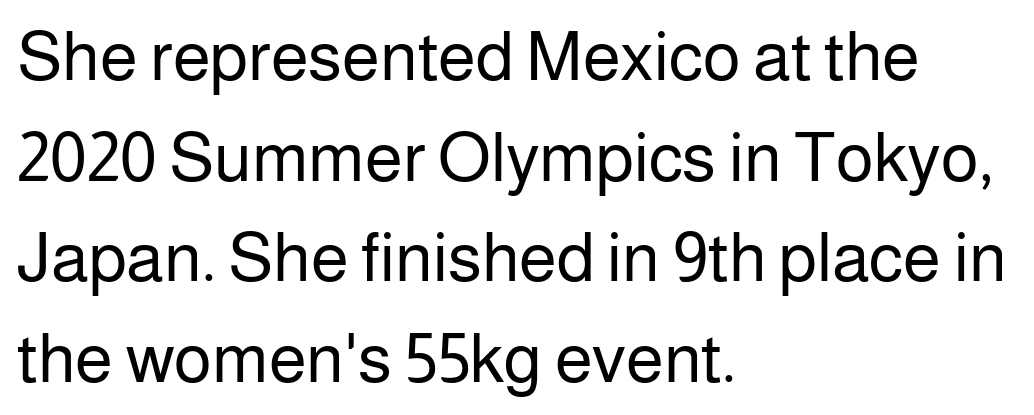
Q: Is the text bold? A: No.
Q: Is the text italic (slanted)? A: No, it is upright.
Q: Is the typeface a serif or a sans-serif typeface? A: Sans-serif.
Q: Is the text underlined? A: No.
Q: How is the paragraph aligned? A: Left-aligned.
Q: Is the spacing between letters normal or unusually wide? A: Normal.
Q: Is the spacing between lines tight, normal or loose? A: Normal.
Q: Width (condensed, normal, or wide)? A: Normal.
Q: Stroke contrast? A: Low.
Q: x-height? A: Medium.
Q: Monospaced? A: No.
